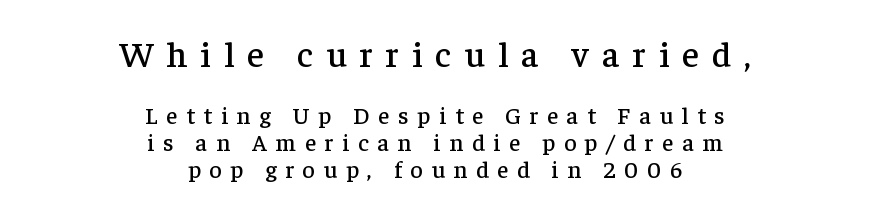
The image shows 36 px serif type, upright; set centered, tight line spacing (1.12x), unusually wide letter spacing (+0.36 em), not underlined; the first (top) block is 1.5x larger; low stroke contrast and a medium x-height.
